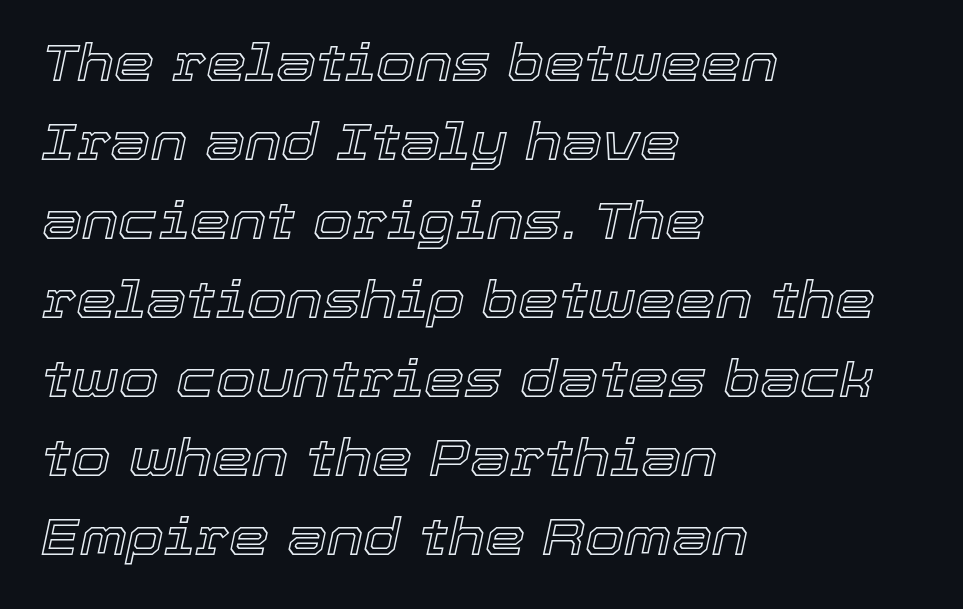
Q: Is the text italic (slanted)? A: Yes, it leans right by about 12 degrees.
Q: Is the text underlined? A: No.
Q: How is the paragraph aligned? A: Left-aligned.
Q: Is the spacing between letters normal or unusually wide? A: Normal.
Q: Is the spacing between lines tight, normal or loose? A: Normal.
Q: Width (condensed, normal, or wide)? A: Normal.
Q: x-height? A: Medium.
Q: Monospaced? A: No.
